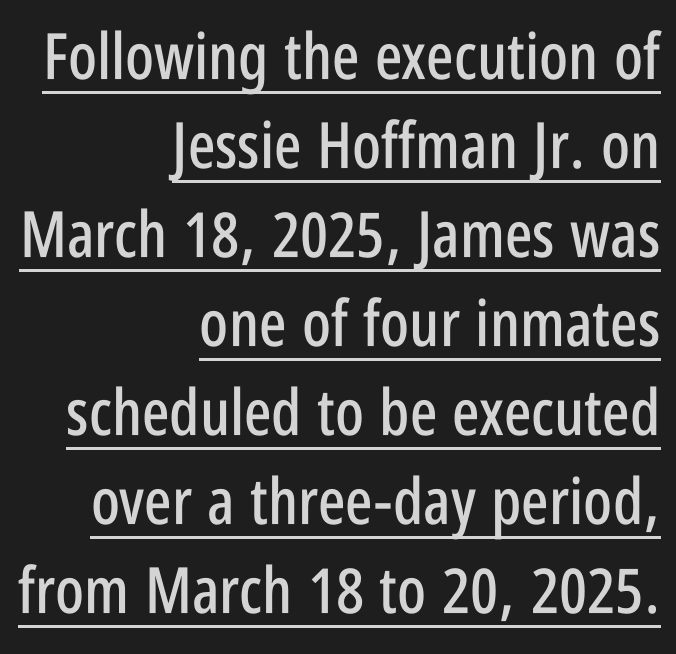
The image shows 64 px condensed sans-serif type, upright; set right-aligned, normal line spacing (1.39x), normal letter spacing, underlined; low stroke contrast and a large x-height.
